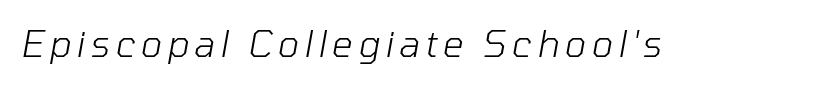
{"italic": "yes", "lean": "right", "slant_degrees": 10, "bold": "no", "weight": "light", "width": "normal", "stroke_contrast": "low", "x_height": "medium", "monospaced": "no", "underline": "no", "glyph_px": 37}
